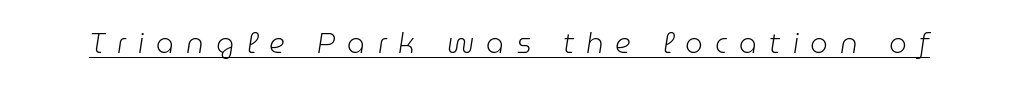
Q: Is the text bold? A: No.
Q: Is the text italic (slanted)? A: Yes, it leans right by about 9 degrees.
Q: Is the text underlined? A: Yes.
Q: Is the spacing between letters normal or unusually wide? A: Unusually wide.
Q: Width (condensed, normal, or wide)? A: Normal.
Q: Stroke contrast? A: Low.
Q: x-height? A: Medium.
Q: Monospaced? A: No.
